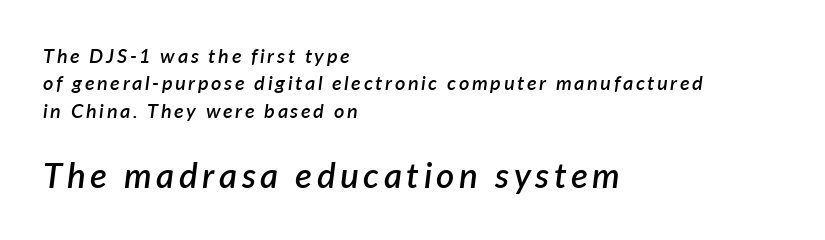
The image shows 35 px semibold type, italic (leaning right); set left-aligned, normal line spacing (1.37x), not underlined; the second (bottom) block is 1.75x larger; low stroke contrast and a medium x-height.
